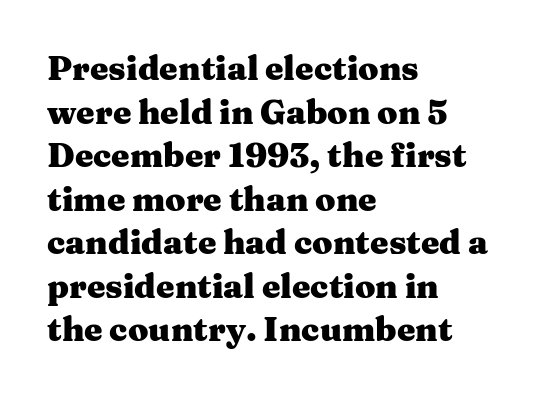
The image shows 33 px heavy, wide serif type, upright; set left-aligned, normal line spacing (1.32x), normal letter spacing, not underlined; medium stroke contrast and a medium x-height.
